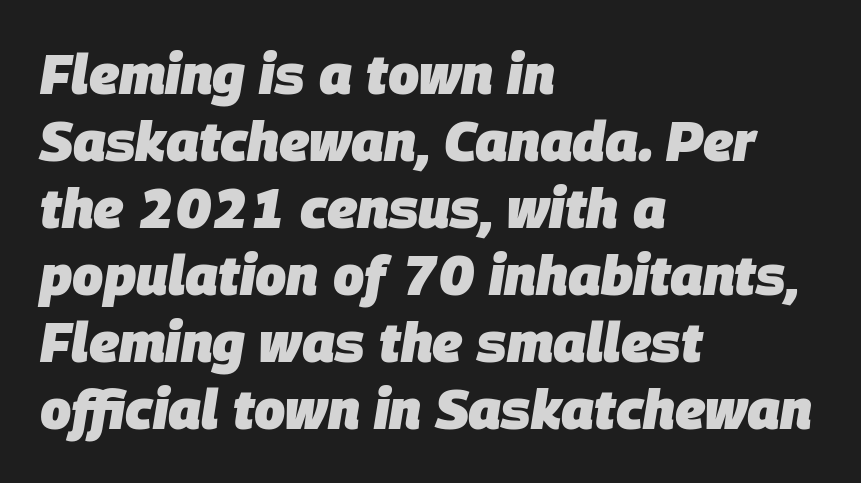
Q: Is the text bold? A: Yes.
Q: Is the text italic (slanted)? A: Yes, it leans right by about 9 degrees.
Q: Is the text underlined? A: No.
Q: How is the paragraph aligned? A: Left-aligned.
Q: Is the spacing between letters normal or unusually wide? A: Normal.
Q: Width (condensed, normal, or wide)? A: Normal.
Q: Stroke contrast? A: Low.
Q: x-height? A: Large.
Q: Monospaced? A: No.
